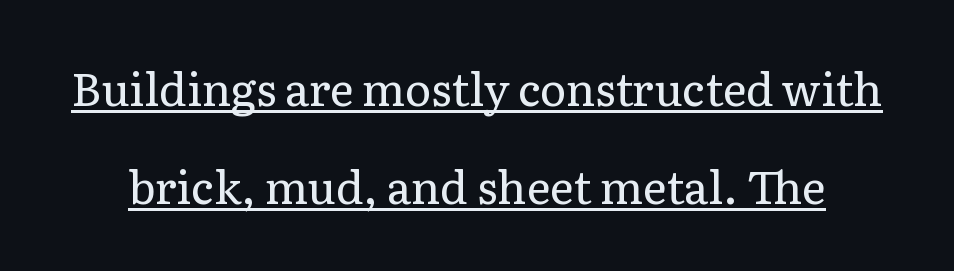
{"serif": "yes", "italic": "no", "bold": "no", "weight": "regular", "width": "normal", "stroke_contrast": "low", "x_height": "medium", "monospaced": "no", "underline": "yes", "line_spacing": "loose", "line_spacing_ratio": 2.17, "letter_spacing": "normal", "letter_spacing_em": 0.0, "glyph_px": 45}
